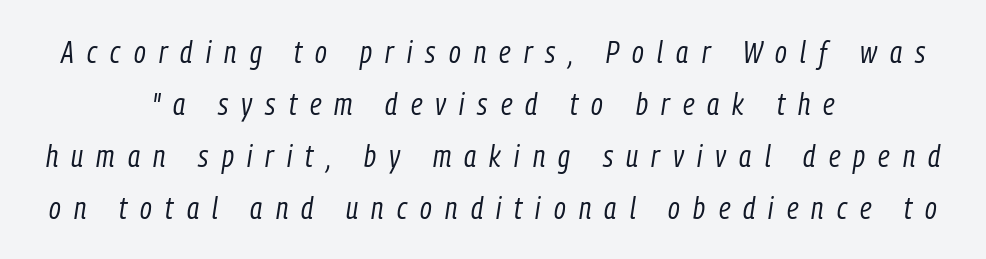
{"italic": "yes", "lean": "right", "slant_degrees": 9, "bold": "no", "weight": "regular", "width": "condensed", "stroke_contrast": "low", "x_height": "medium", "monospaced": "no", "underline": "no", "align": "center", "line_spacing_ratio": 1.73, "letter_spacing": "wide", "letter_spacing_em": 0.44, "glyph_px": 30}
